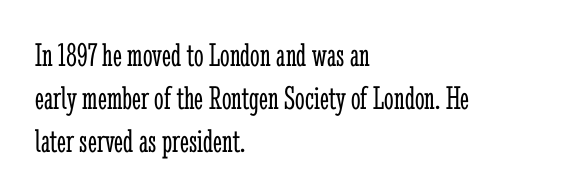
Little horizontal feet cap the strokes, marking this as serif type. The letters advance in unequal steps, a hallmark of proportional type. Each new line begins a customary step beneath the previous one. No chunkiness to these letters — they're not bold.
